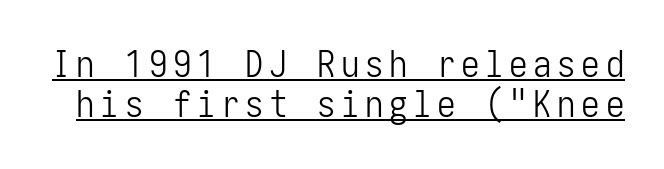
Q: Is the text bold? A: No.
Q: Is the text italic (slanted)? A: No, it is upright.
Q: Is the typeface a serif or a sans-serif typeface? A: Sans-serif.
Q: Is the text underlined? A: Yes.
Q: Is the spacing between lines tight, normal or loose? A: Tight.
Q: Width (condensed, normal, or wide)? A: Condensed.
Q: Stroke contrast? A: Low.
Q: x-height? A: Medium.
